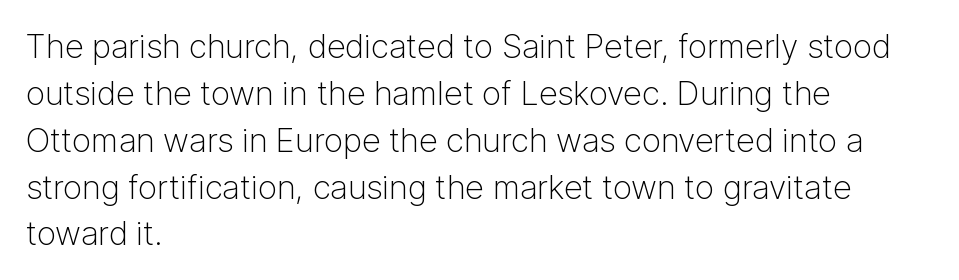
The image shows 33 px light sans-serif type, upright; set left-aligned, normal line spacing (1.42x), normal letter spacing, not underlined; low stroke contrast and a medium x-height.
